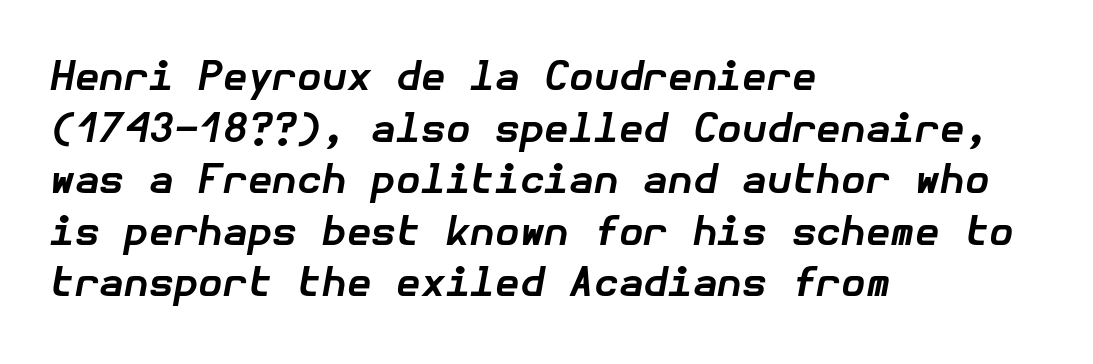
{"italic": "yes", "lean": "right", "slant_degrees": 10, "bold": "yes", "weight": "bold", "width": "normal", "stroke_contrast": "low", "x_height": "medium", "underline": "no", "align": "left", "line_spacing": "normal", "line_spacing_ratio": 1.29, "letter_spacing": "normal", "letter_spacing_em": 0.0, "glyph_px": 40}
